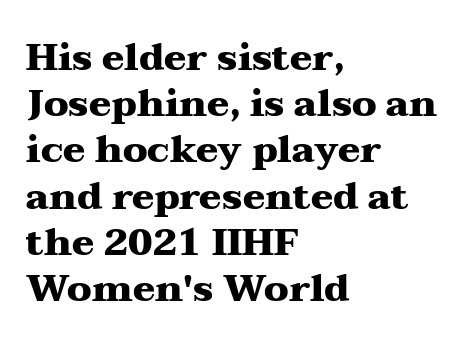
Q: Is the text bold? A: Yes.
Q: Is the text italic (slanted)? A: No, it is upright.
Q: Is the typeface a serif or a sans-serif typeface? A: Serif.
Q: Is the text underlined? A: No.
Q: How is the paragraph aligned? A: Left-aligned.
Q: Is the spacing between letters normal or unusually wide? A: Normal.
Q: Is the spacing between lines tight, normal or loose? A: Normal.
Q: Width (condensed, normal, or wide)? A: Wide.
Q: Stroke contrast? A: Medium.
Q: x-height? A: Medium.
Q: Monospaced? A: No.
